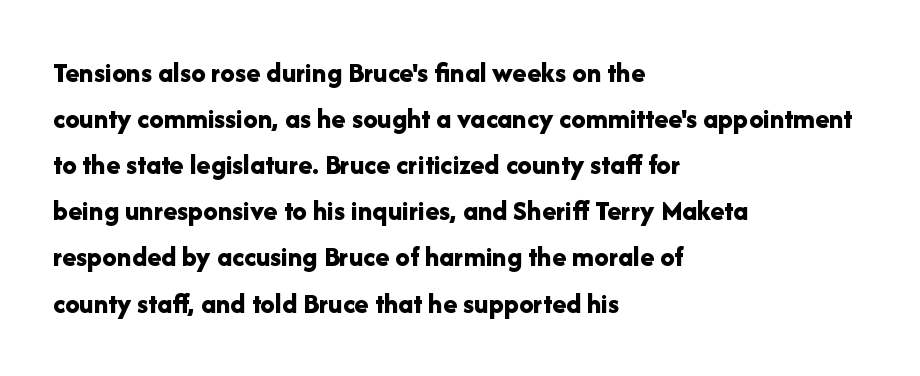
Do the characters align in a grid? No, the font is proportional. Does the type have serifs? No, each stem ends abruptly. Line beginnings align vertically; line endings do not. The letters stand upright; this is a roman face. Spacing between characters is what you'd get straight out of the box. The area under the type is left untouched.
